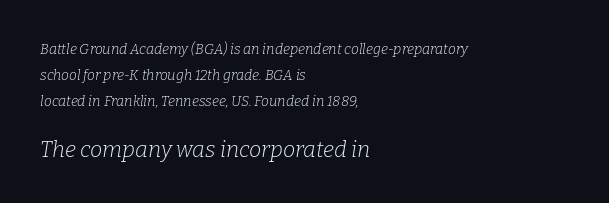
The image shows 22 px text type, italic (leaning right); set left-aligned, line spacing 1.86x, normal letter spacing, not underlined; the second (bottom) block is 1.57x larger.
